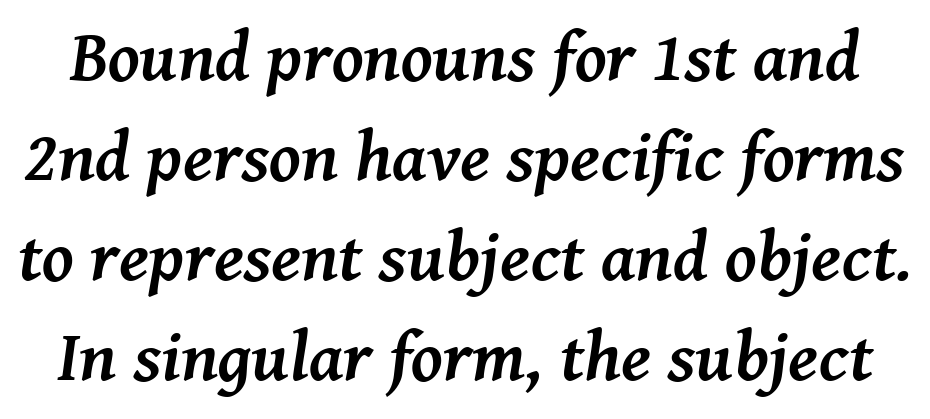
The image shows 71 px semibold serif type, italic (leaning right); set normal line spacing (1.41x), normal letter spacing, not underlined; medium stroke contrast and a medium x-height.
